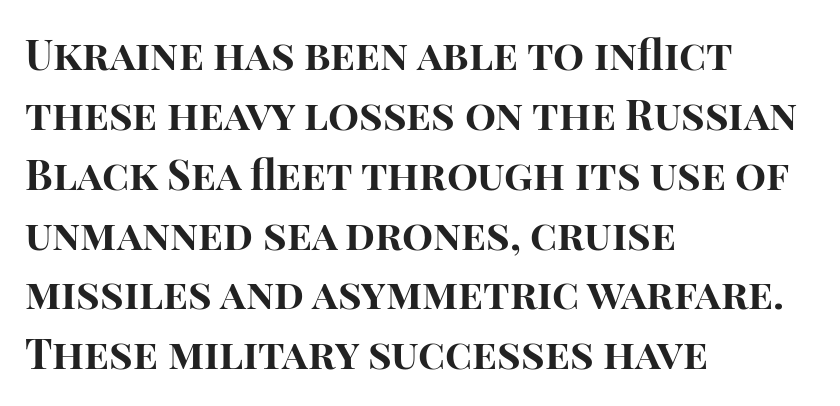
Q: Is the text bold? A: Yes.
Q: Is the text italic (slanted)? A: No, it is upright.
Q: Is the typeface a serif or a sans-serif typeface? A: Sans-serif.
Q: Is the text underlined? A: No.
Q: How is the paragraph aligned? A: Left-aligned.
Q: Is the spacing between letters normal or unusually wide? A: Normal.
Q: Is the spacing between lines tight, normal or loose? A: Normal.
Q: Width (condensed, normal, or wide)? A: Normal.
Q: Stroke contrast? A: High.
Q: x-height? A: Large.
Q: Monospaced? A: No.
